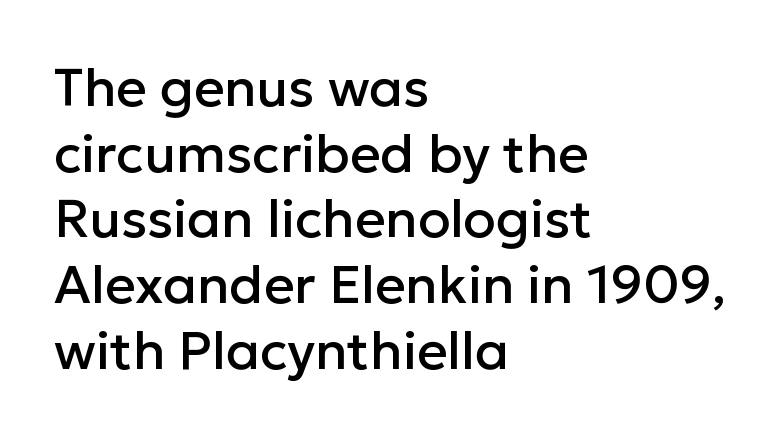
{"serif": "no", "italic": "no", "width": "normal", "stroke_contrast": "low", "x_height": "medium", "monospaced": "no", "underline": "no", "align": "left", "line_spacing_ratio": 1.24, "letter_spacing": "normal", "letter_spacing_em": 0.0, "glyph_px": 53}
